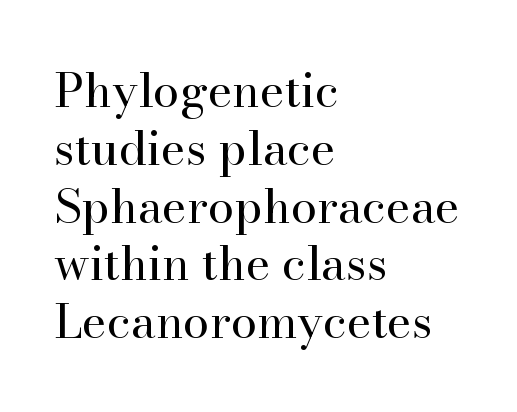
{"serif": "yes", "italic": "no", "bold": "no", "weight": "regular", "width": "normal", "stroke_contrast": "high", "x_height": "small", "monospaced": "no", "underline": "no", "align": "left", "line_spacing_ratio": 1.23, "letter_spacing": "normal", "letter_spacing_em": 0.0, "glyph_px": 47}
